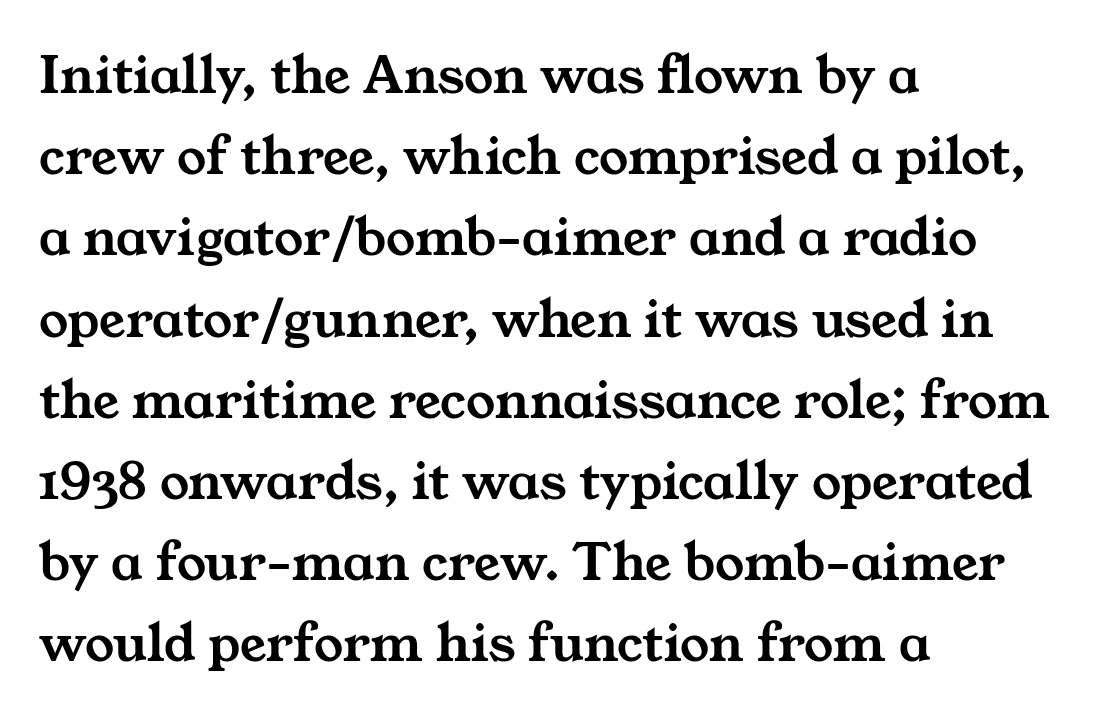
Unmarked baselines from the first word to the last. In terms of letterform style, serifs are clearly present. These lines are rendered in a variable-pitch font. Horizontal bands of white between lines are of average thickness. Does extra space separate the letters? No, they use regular spacing. The text block is weighted toward the left margin, trailing off unevenly rightward.
